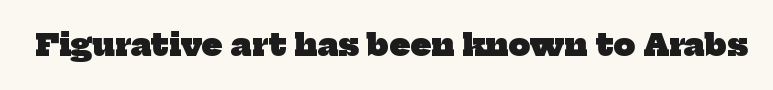
{"serif": "yes", "bold": "yes", "weight": "heavy", "width": "normal", "stroke_contrast": "low", "x_height": "medium", "monospaced": "no", "underline": "no", "letter_spacing": "normal", "letter_spacing_em": 0.0, "glyph_px": 30}
